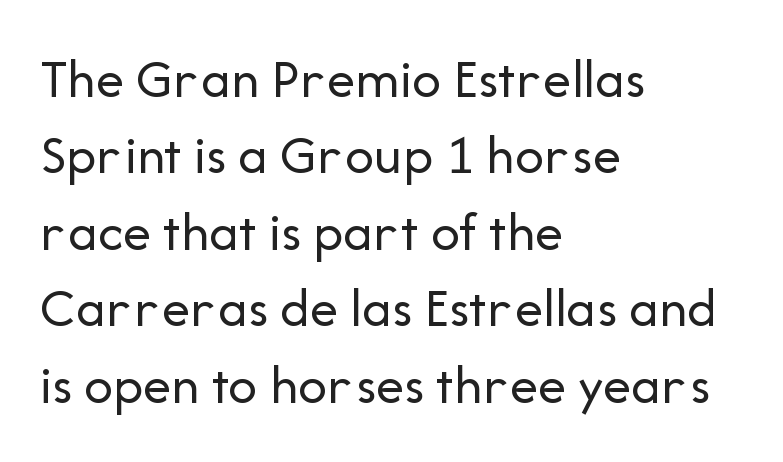
Q: Is the text bold? A: No.
Q: Is the text italic (slanted)? A: No, it is upright.
Q: Is the typeface a serif or a sans-serif typeface? A: Sans-serif.
Q: Is the text underlined? A: No.
Q: How is the paragraph aligned? A: Left-aligned.
Q: Is the spacing between letters normal or unusually wide? A: Normal.
Q: Is the spacing between lines tight, normal or loose? A: Normal.
Q: Width (condensed, normal, or wide)? A: Normal.
Q: Stroke contrast? A: Low.
Q: x-height? A: Medium.
Q: Monospaced? A: No.
